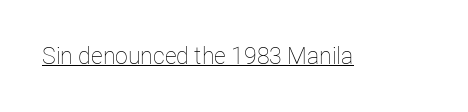
Students, observe the line beneath the letters — that is underlining. You can tell it's not italic because the verticals are truly vertical. Stems here are at most as thick as an everyday book face. Between one letter and the next there's only the usual sliver of space.
